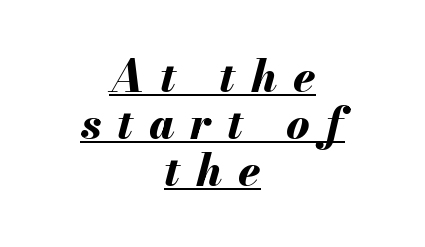
Q: Is the text bold? A: Yes.
Q: Is the text italic (slanted)? A: Yes, it leans right by about 13 degrees.
Q: Is the text underlined? A: Yes.
Q: How is the paragraph aligned? A: Centered.
Q: Is the spacing between letters normal or unusually wide? A: Unusually wide.
Q: Is the spacing between lines tight, normal or loose? A: Tight.
Q: Width (condensed, normal, or wide)? A: Normal.
Q: Stroke contrast? A: Medium.
Q: x-height? A: Small.
Q: Monospaced? A: No.
